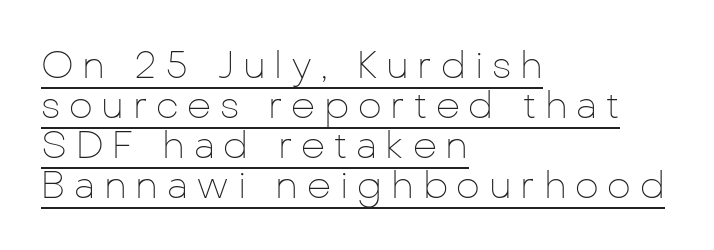
You could not count columns in this text — the font is proportionally spaced. Vertically, the passage feels compressed, each row crowding the next. Regarding serifs, this sample does without them. Layout note: lines flush left.
